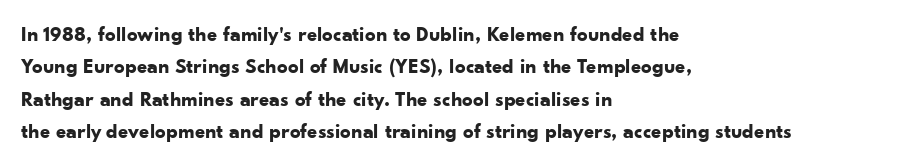
The image shows 21 px bold type, upright; set left-aligned, normal line spacing (1.54x), normal letter spacing, not underlined.
